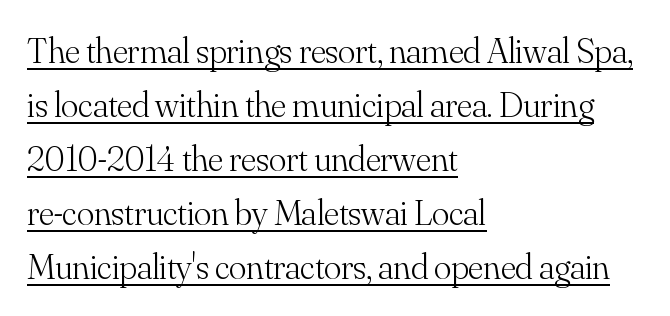
{"serif": "yes", "italic": "no", "bold": "no", "weight": "light", "width": "normal", "stroke_contrast": "medium", "x_height": "small", "monospaced": "no", "underline": "yes", "align": "left", "line_spacing": "normal", "line_spacing_ratio": 1.5, "letter_spacing": "normal", "letter_spacing_em": 0.0, "glyph_px": 36}
